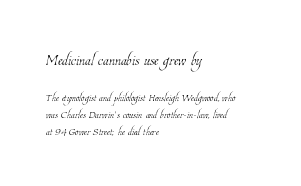
The strip under each line holds only bare page. No letter is thick-stroked: the sample isn't bold. There is no visible air inserted between adjacent glyphs. Block one is the big one; block two sits smaller underneath. The lines in this sample share a left origin and differ only in where they stop.
